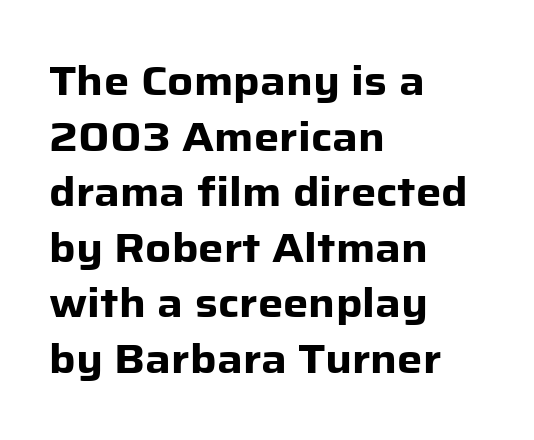
{"serif": "no", "italic": "no", "bold": "yes", "weight": "heavy", "width": "normal", "stroke_contrast": "low", "x_height": "medium", "monospaced": "no", "underline": "no", "align": "left", "line_spacing": "normal", "line_spacing_ratio": 1.39, "letter_spacing": "normal", "letter_spacing_em": 0.0, "glyph_px": 40}
